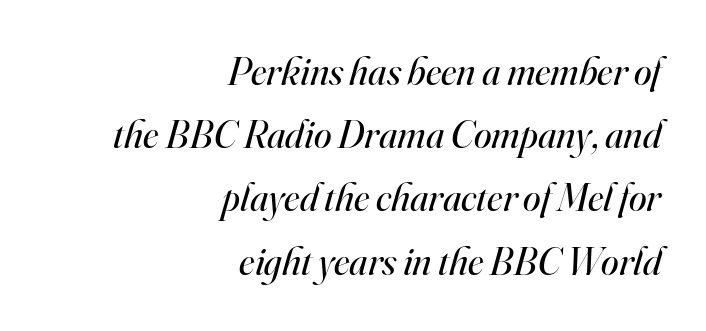
Q: Is the text bold? A: No.
Q: Is the text italic (slanted)? A: Yes, it leans right by about 16 degrees.
Q: Is the typeface a serif or a sans-serif typeface? A: Serif.
Q: Is the text underlined? A: No.
Q: How is the paragraph aligned? A: Right-aligned.
Q: Is the spacing between letters normal or unusually wide? A: Normal.
Q: Is the spacing between lines tight, normal or loose? A: Normal.
Q: Width (condensed, normal, or wide)? A: Normal.
Q: Stroke contrast? A: High.
Q: x-height? A: Small.
Q: Monospaced? A: No.
